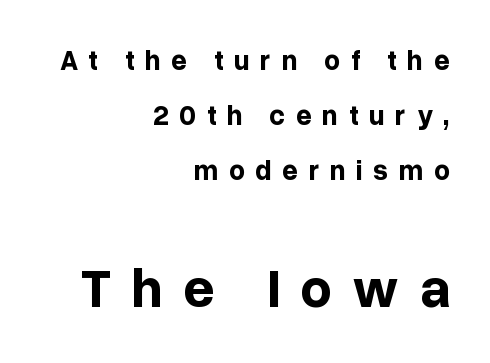
{"serif": "no", "italic": "no", "bold": "yes", "weight": "bold", "width": "normal", "stroke_contrast": "low", "x_height": "medium", "monospaced": "no", "underline": "no", "align": "right", "line_spacing": "loose", "line_spacing_ratio": 1.96, "letter_spacing": "wide", "letter_spacing_em": 0.37, "larger_block": "second", "size_ratio": 1.96, "glyph_px": 55}
